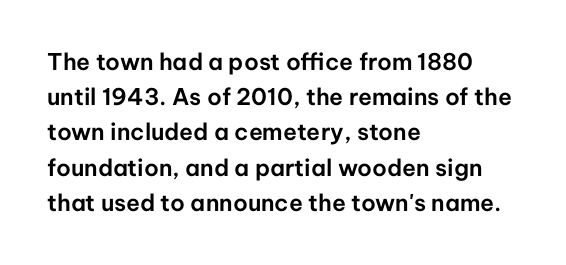
The designer left line spacing at the default. The face used here is rendered with its standard letterfit. The letters stand upright; this is a roman face. The rag falls on the right side of this text block. The words here are not underlined.
